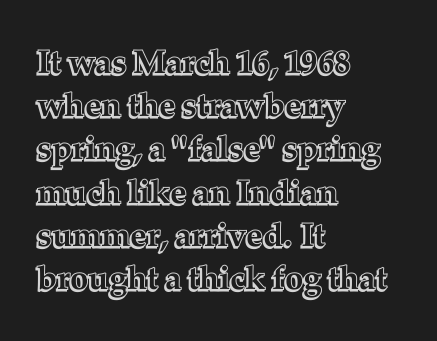
Posture: upright roman. The letters sit at their default tracking, neither squeezed nor spread. Lines of text with bare space underneath. Here the designer chose a conventional face with non-uniform glyph widths.
